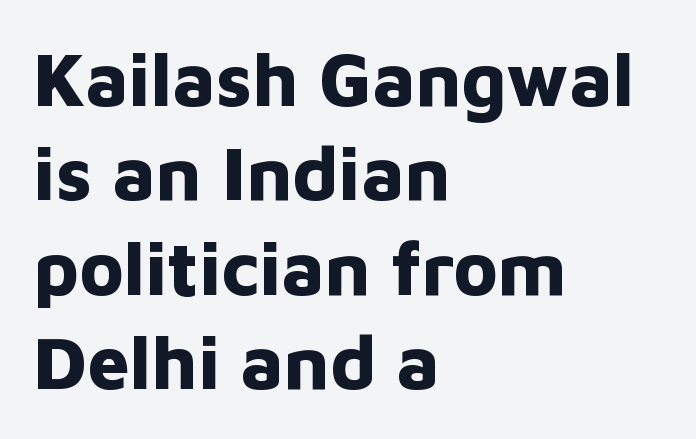
Q: Is the text bold? A: Yes.
Q: Is the text italic (slanted)? A: No, it is upright.
Q: Is the typeface a serif or a sans-serif typeface? A: Sans-serif.
Q: Is the text underlined? A: No.
Q: How is the paragraph aligned? A: Left-aligned.
Q: Is the spacing between letters normal or unusually wide? A: Normal.
Q: Is the spacing between lines tight, normal or loose? A: Normal.
Q: Width (condensed, normal, or wide)? A: Normal.
Q: Stroke contrast? A: Low.
Q: x-height? A: Medium.
Q: Monospaced? A: No.
